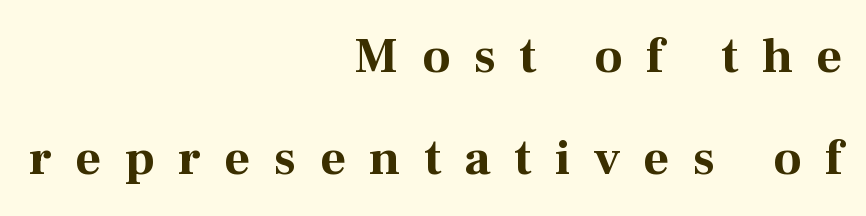
The image shows 50 px bold serif type, upright; set right-aligned, loose line spacing (2.05x), unusually wide letter spacing (+0.47 em), not underlined; medium stroke contrast and a medium x-height.
